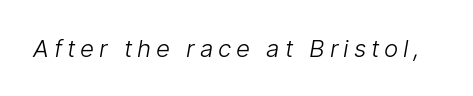
The image shows 24 px text type; set unusually wide letter spacing (+0.2 em), not underlined.
